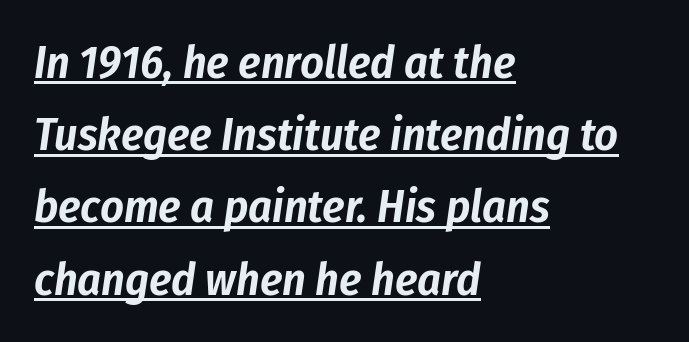
{"italic": "yes", "lean": "right", "slant_degrees": 8, "width": "condensed", "stroke_contrast": "low", "x_height": "medium", "monospaced": "no", "underline": "yes", "align": "left", "line_spacing": "normal", "line_spacing_ratio": 1.57, "letter_spacing": "normal", "letter_spacing_em": 0.0, "glyph_px": 46}
